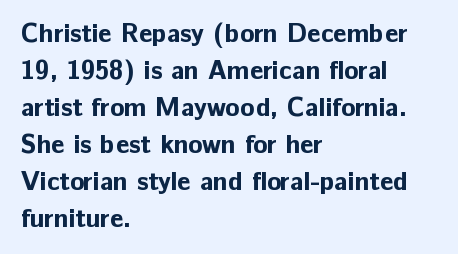
Q: Is the text bold? A: Yes.
Q: Is the text italic (slanted)? A: No, it is upright.
Q: Is the text underlined? A: No.
Q: How is the paragraph aligned? A: Left-aligned.
Q: Is the spacing between letters normal or unusually wide? A: Normal.
Q: Is the spacing between lines tight, normal or loose? A: Normal.
